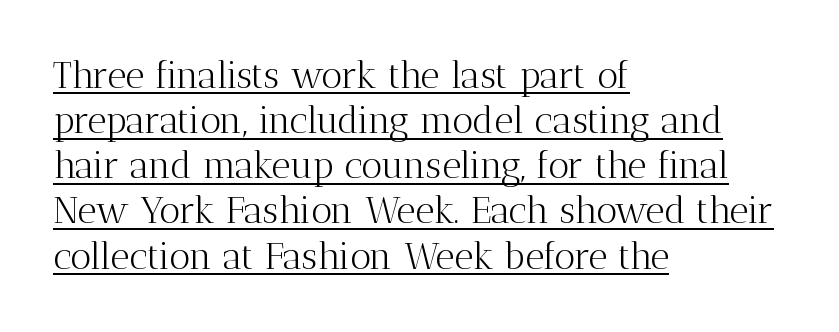
The image shows 37 px light serif type, upright; set left-aligned, line spacing 1.22x, normal letter spacing, underlined; medium stroke contrast and a medium x-height.
